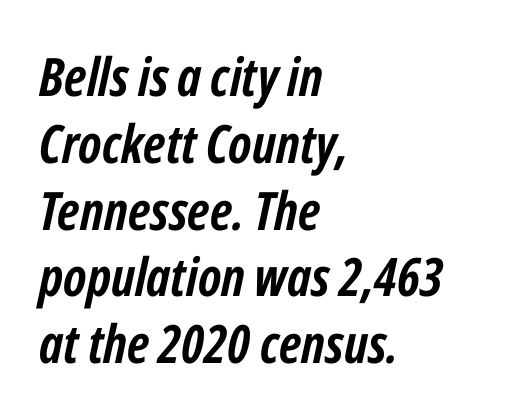
{"italic": "yes", "lean": "right", "slant_degrees": 12, "bold": "yes", "weight": "semibold", "width": "condensed", "stroke_contrast": "low", "x_height": "medium", "monospaced": "no", "underline": "no", "align": "left", "line_spacing": "normal", "line_spacing_ratio": 1.26, "letter_spacing": "normal", "letter_spacing_em": 0.0, "glyph_px": 53}
